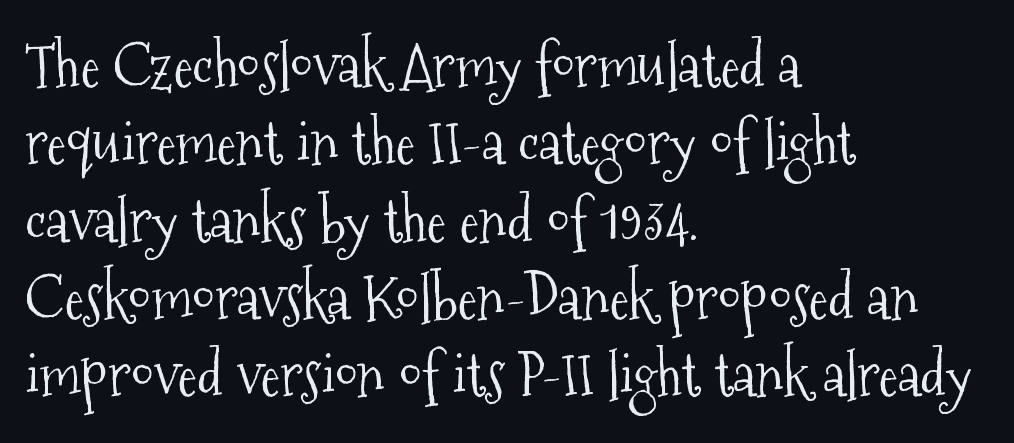
Q: Is the text bold? A: No.
Q: Is the text italic (slanted)? A: No, it is upright.
Q: Is the typeface a serif or a sans-serif typeface? A: Serif.
Q: Is the text underlined? A: No.
Q: How is the paragraph aligned? A: Left-aligned.
Q: Is the spacing between letters normal or unusually wide? A: Normal.
Q: Is the spacing between lines tight, normal or loose? A: Normal.
Q: Width (condensed, normal, or wide)? A: Condensed.
Q: Stroke contrast? A: Medium.
Q: x-height? A: Medium.
Q: Monospaced? A: No.
